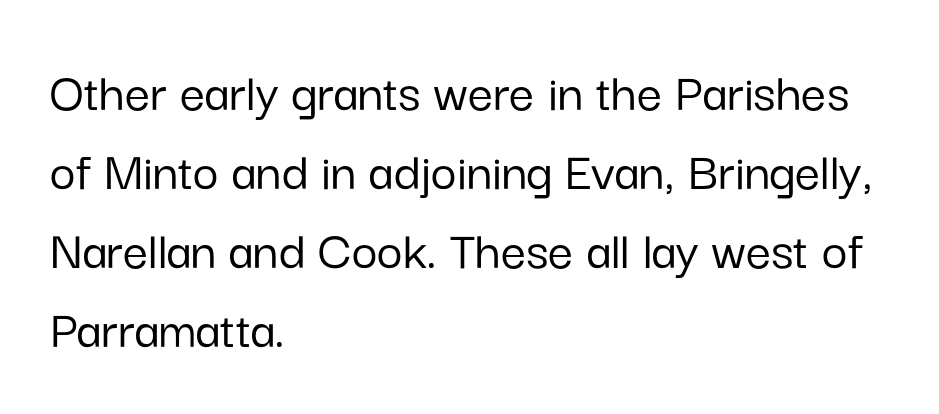
The rendering uses a moderate line-height, typical for paragraphs. The passage shown has conventional tracking throughout. Left-aligned paragraph, ragged on the right. A clean baseline with only descenders dipping below it.
